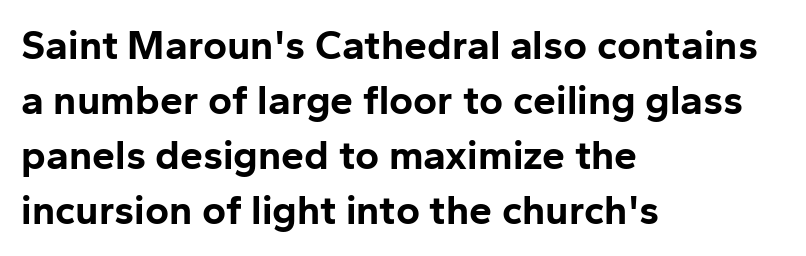
Q: Is the text bold? A: Yes.
Q: Is the text italic (slanted)? A: No, it is upright.
Q: Is the typeface a serif or a sans-serif typeface? A: Sans-serif.
Q: Is the text underlined? A: No.
Q: How is the paragraph aligned? A: Left-aligned.
Q: Is the spacing between letters normal or unusually wide? A: Normal.
Q: Is the spacing between lines tight, normal or loose? A: Normal.
Q: Width (condensed, normal, or wide)? A: Normal.
Q: Stroke contrast? A: Low.
Q: x-height? A: Medium.
Q: Monospaced? A: No.
